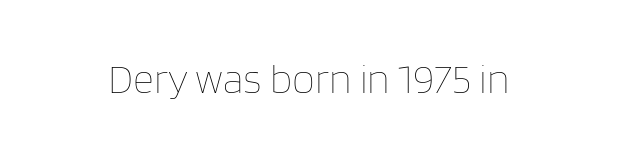
{"italic": "no", "bold": "no", "weight": "thin", "width": "normal", "stroke_contrast": "low", "x_height": "large", "monospaced": "no", "underline": "no", "letter_spacing": "normal", "letter_spacing_em": 0.0, "glyph_px": 41}
